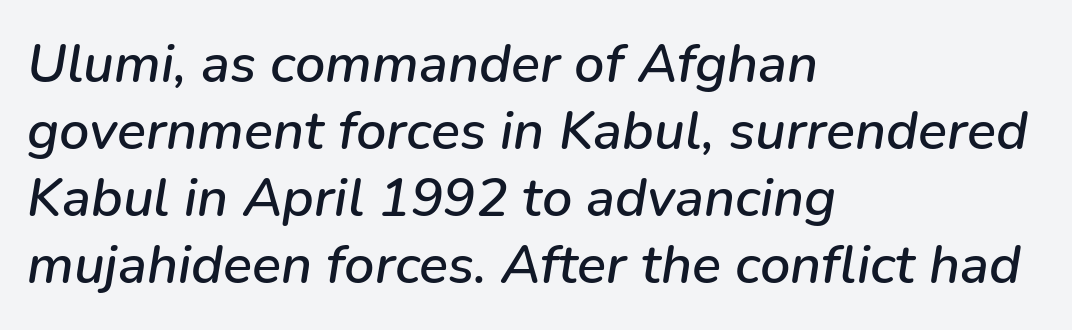
{"italic": "yes", "lean": "right", "slant_degrees": 9, "width": "normal", "stroke_contrast": "low", "x_height": "medium", "monospaced": "no", "underline": "no", "align": "left", "line_spacing_ratio": 1.24, "letter_spacing": "normal", "letter_spacing_em": 0.0, "glyph_px": 54}
